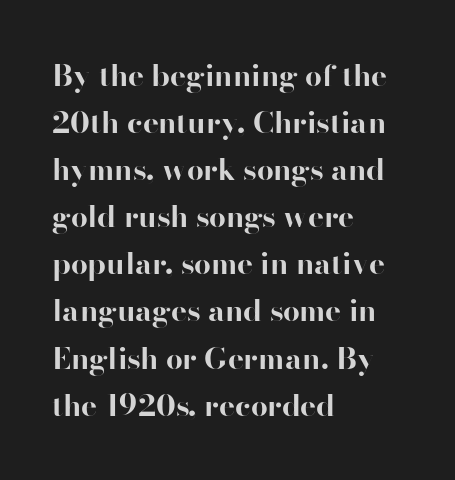
{"serif": "no", "italic": "no", "bold": "yes", "weight": "bold", "width": "normal", "stroke_contrast": "high", "x_height": "small", "monospaced": "no", "underline": "no", "align": "left", "line_spacing": "normal", "line_spacing_ratio": 1.57, "letter_spacing": "normal", "letter_spacing_em": 0.0, "glyph_px": 30}
